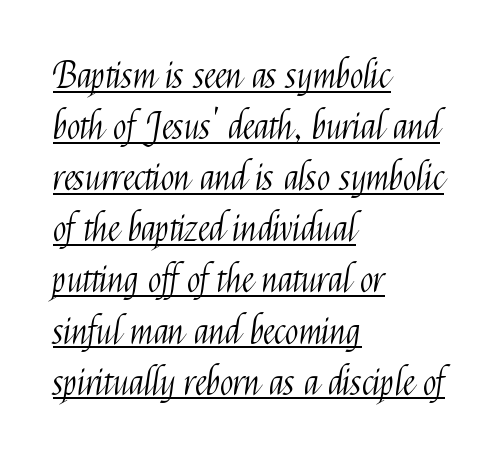
The image shows 36 px light, condensed sans-serif type; set left-aligned, normal line spacing (1.42x), normal letter spacing, underlined; medium stroke contrast and a medium x-height.
